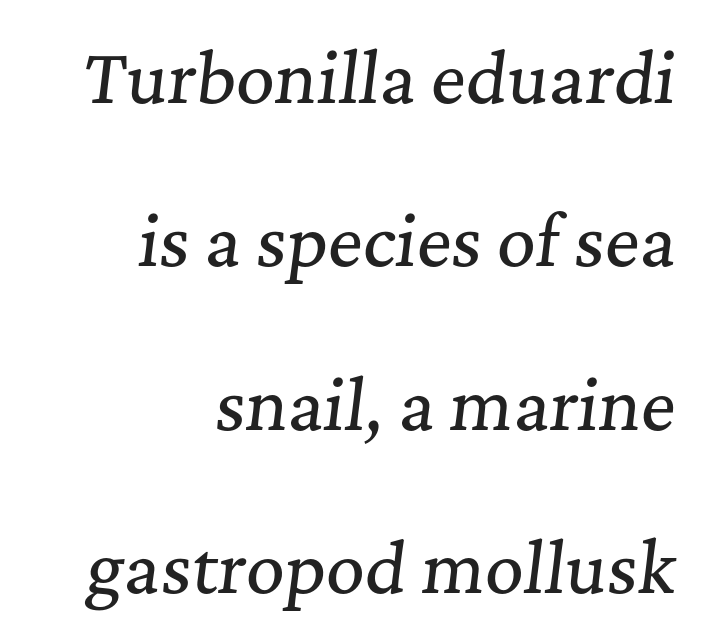
{"serif": "yes", "italic": "yes", "lean": "right", "slant_degrees": 7, "width": "normal", "stroke_contrast": "medium", "x_height": "medium", "monospaced": "no", "underline": "no", "align": "right", "line_spacing": "loose", "line_spacing_ratio": 2.44, "letter_spacing": "normal", "letter_spacing_em": 0.0, "glyph_px": 67}
